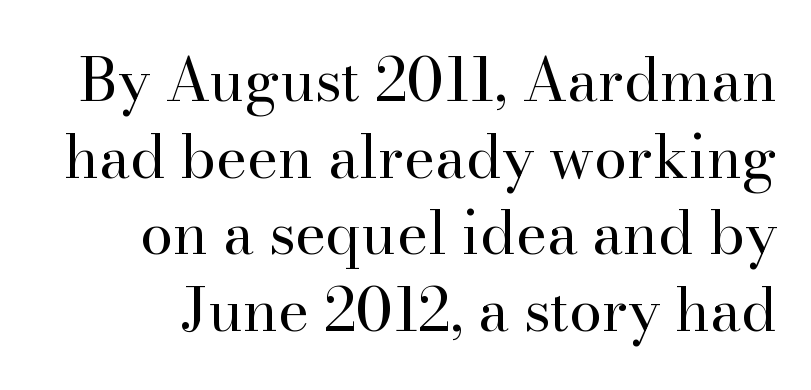
The image shows 59 px regular-weight serif type, upright; set normal line spacing (1.3x), normal letter spacing, not underlined; high stroke contrast and a small x-height.
